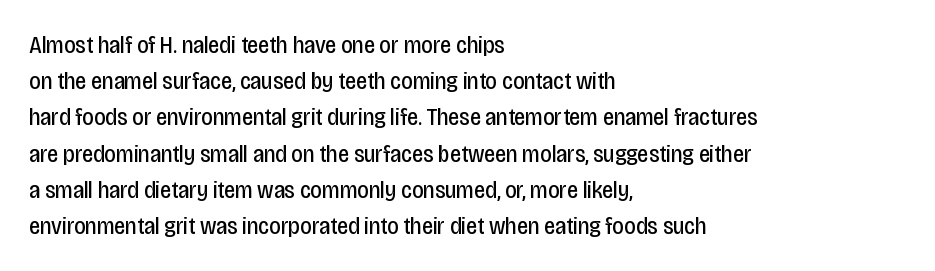
{"italic": "no", "bold": "no", "underline": "no", "align": "left", "line_spacing": "normal", "line_spacing_ratio": 1.45, "letter_spacing": "normal", "letter_spacing_em": 0.0, "glyph_px": 25}
